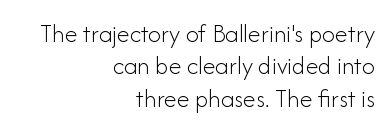
{"italic": "no", "bold": "no", "underline": "no", "align": "right", "line_spacing": "normal", "line_spacing_ratio": 1.25, "letter_spacing": "normal", "letter_spacing_em": 0.0, "glyph_px": 26}
